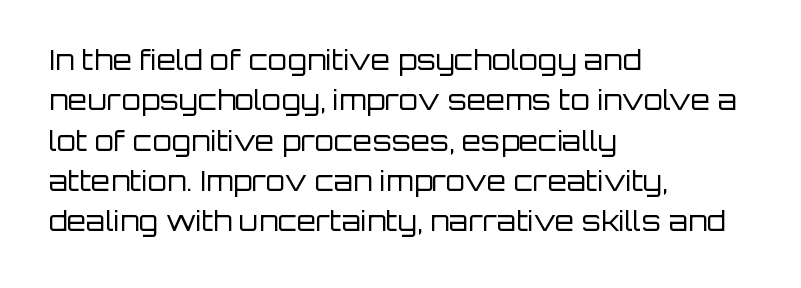
These lines were composed using upright roman letters. Does the type have serifs? No, each stem ends abruptly. Is the type heavy? It reads as light-to-regular instead. Each letter keeps its own natural width here, so spacing adapts to shape. In terms of leading, this rendering sits right in the middle.
